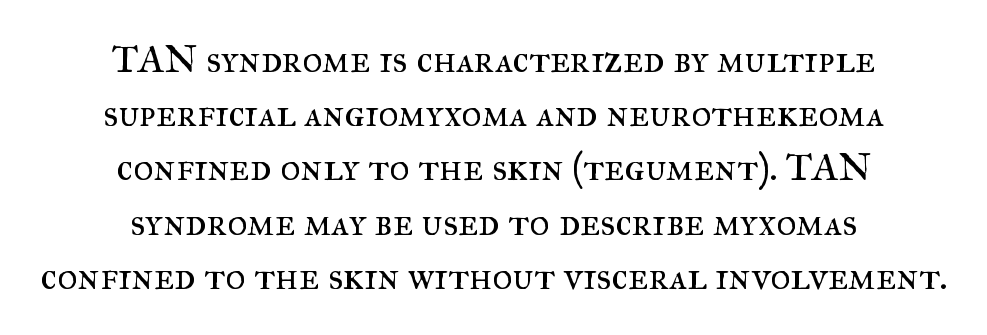
Q: Is the text bold? A: No.
Q: Is the text italic (slanted)? A: No, it is upright.
Q: Is the typeface a serif or a sans-serif typeface? A: Serif.
Q: Is the text underlined? A: No.
Q: How is the paragraph aligned? A: Centered.
Q: Is the spacing between letters normal or unusually wide? A: Normal.
Q: Is the spacing between lines tight, normal or loose? A: Normal.
Q: Width (condensed, normal, or wide)? A: Normal.
Q: Stroke contrast? A: Medium.
Q: x-height? A: Small.
Q: Monospaced? A: No.
